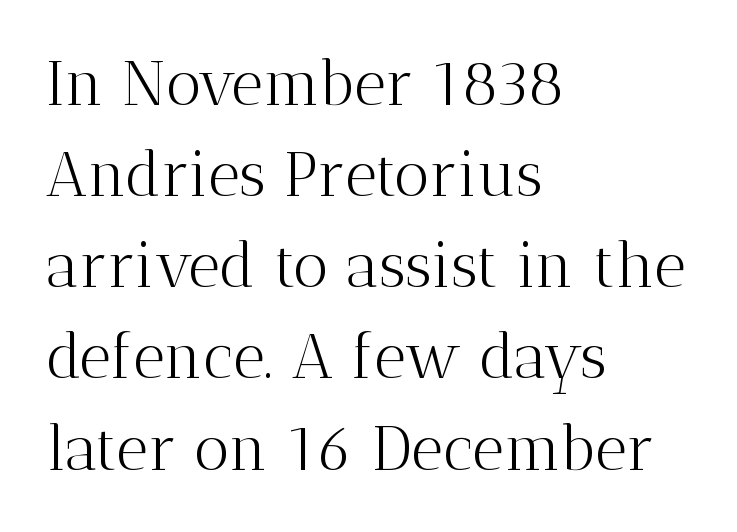
Compared with typical paragraphs, the rows here are spaced about the same. In CSS terms this would be text-align: left. Proportional: the letters do not fall into vertical columns. You can tell it's not italic because the verticals are truly vertical. Glance below the letters and you will spot only blank space.
